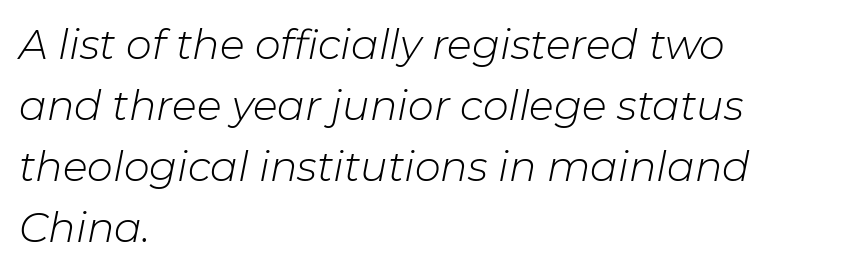
{"italic": "yes", "lean": "right", "slant_degrees": 11, "bold": "no", "weight": "light", "width": "normal", "stroke_contrast": "low", "x_height": "medium", "monospaced": "no", "underline": "no", "align": "left", "line_spacing": "normal", "line_spacing_ratio": 1.49, "letter_spacing": "normal", "letter_spacing_em": 0.0, "glyph_px": 41}
